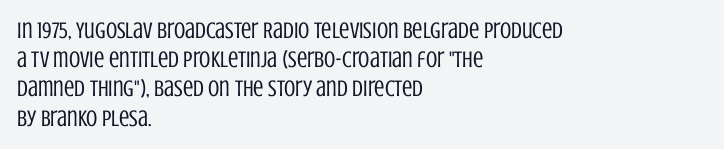
Q: Is the text bold? A: No.
Q: Is the text italic (slanted)? A: No, it is upright.
Q: Is the text underlined? A: No.
Q: How is the paragraph aligned? A: Left-aligned.
Q: Is the spacing between letters normal or unusually wide? A: Normal.
Q: Is the spacing between lines tight, normal or loose? A: Normal.
